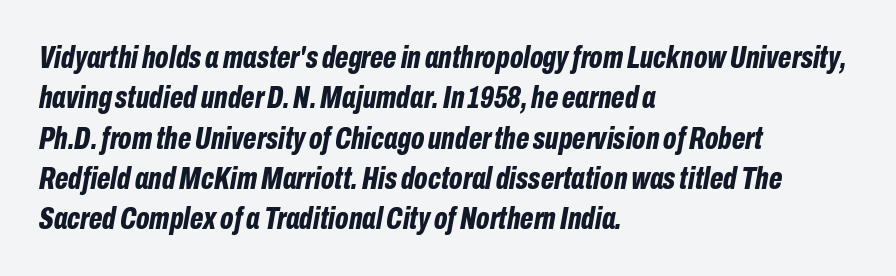
Q: Is the text bold? A: Yes.
Q: Is the text italic (slanted)? A: Yes, it leans right by about 10 degrees.
Q: Is the text underlined? A: No.
Q: How is the paragraph aligned? A: Left-aligned.
Q: Is the spacing between letters normal or unusually wide? A: Normal.
Q: Is the spacing between lines tight, normal or loose? A: Normal.
Q: Width (condensed, normal, or wide)? A: Condensed.
Q: Stroke contrast? A: Low.
Q: x-height? A: Medium.
Q: Monospaced? A: No.
